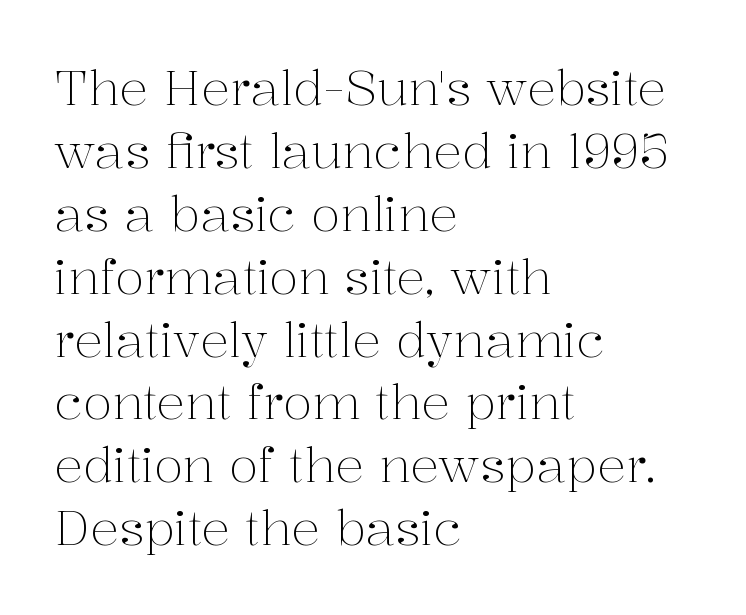
The letters advance in unequal steps, a hallmark of proportional type. Letterform terminals end in serifs throughout the passage. In terms of posture, this sample is upright. Counters stay open thanks to moderate or lighter strokes. Any mark beneath the type? The region is blank.
